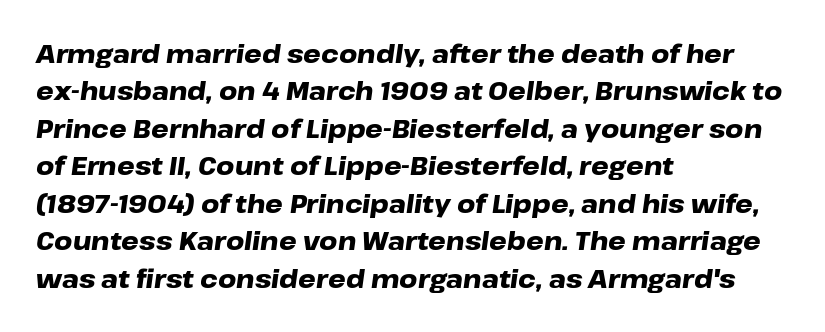
The image shows 25 px bold type, italic (leaning right); set left-aligned, normal line spacing (1.5x), normal letter spacing, not underlined.
